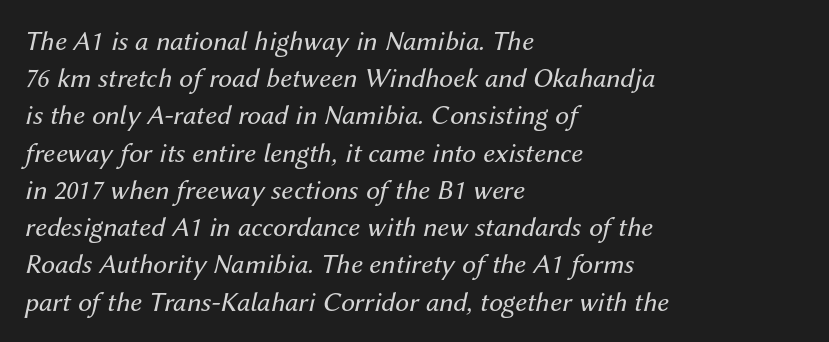
{"italic": "yes", "lean": "right", "slant_degrees": 12, "bold": "no", "weight": "regular", "width": "normal", "stroke_contrast": "medium", "x_height": "medium", "monospaced": "no", "underline": "no", "align": "left", "line_spacing": "normal", "line_spacing_ratio": 1.33, "letter_spacing": "normal", "letter_spacing_em": 0.0, "glyph_px": 28}
